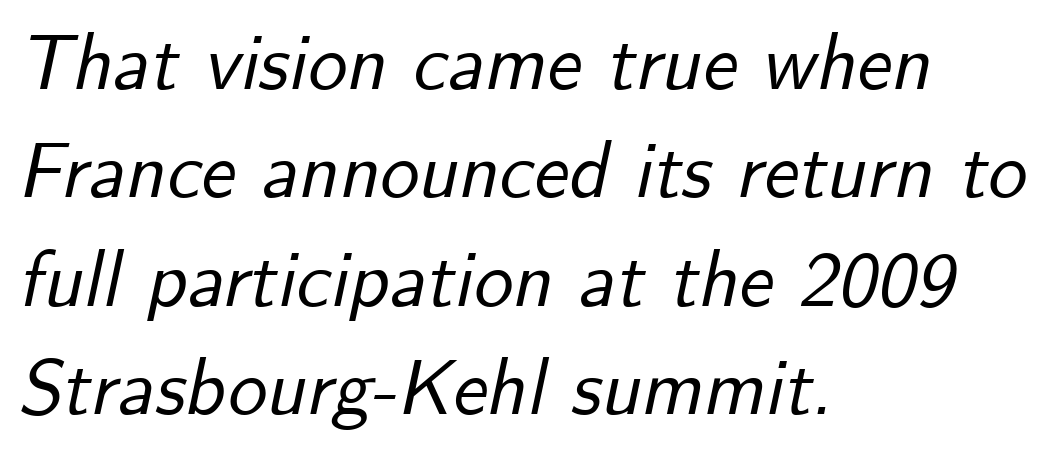
Q: Is the text italic (slanted)? A: Yes, it leans right by about 12 degrees.
Q: Is the text underlined? A: No.
Q: How is the paragraph aligned? A: Left-aligned.
Q: Is the spacing between letters normal or unusually wide? A: Normal.
Q: Is the spacing between lines tight, normal or loose? A: Normal.
Q: Width (condensed, normal, or wide)? A: Normal.
Q: Stroke contrast? A: Low.
Q: x-height? A: Small.
Q: Monospaced? A: No.
